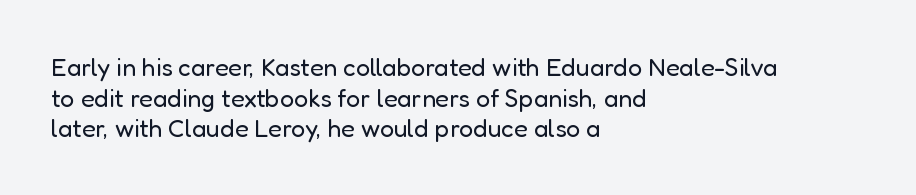
{"italic": "no", "bold": "no", "underline": "no", "align": "left", "line_spacing_ratio": 1.23, "letter_spacing": "normal", "letter_spacing_em": 0.0, "glyph_px": 25}
